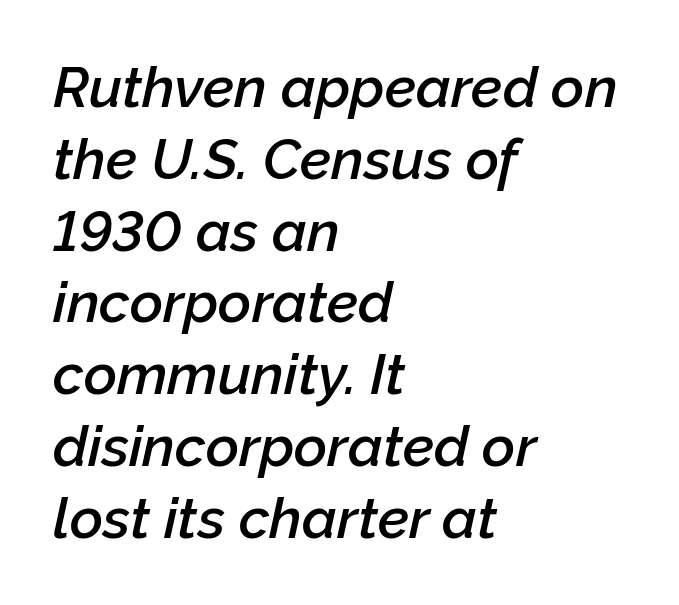
Q: Is the text bold? A: Semi-bold.
Q: Is the text italic (slanted)? A: Yes, it leans right by about 12 degrees.
Q: Is the text underlined? A: No.
Q: How is the paragraph aligned? A: Left-aligned.
Q: Is the spacing between letters normal or unusually wide? A: Normal.
Q: Is the spacing between lines tight, normal or loose? A: Normal.
Q: Width (condensed, normal, or wide)? A: Normal.
Q: Stroke contrast? A: Low.
Q: x-height? A: Medium.
Q: Monospaced? A: No.
